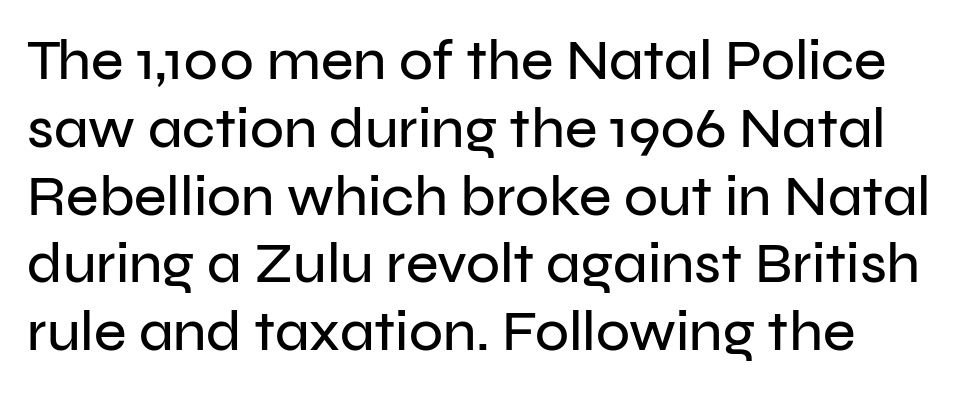
The image shows 56 px sans-serif type, upright; set line spacing 1.21x, normal letter spacing, not underlined; low stroke contrast and a medium x-height.
